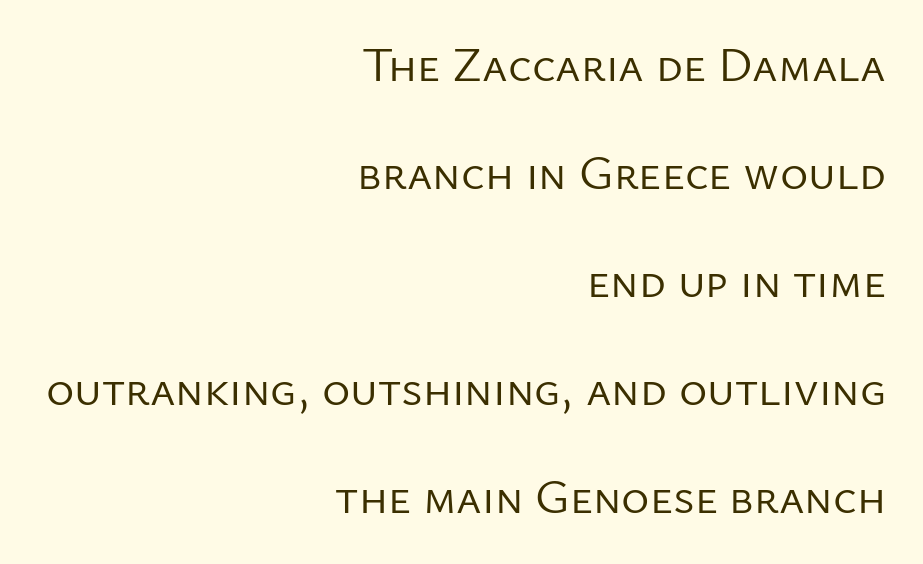
The image shows 48 px regular-weight sans-serif type, upright; set right-aligned, loose line spacing (2.25x), normal letter spacing, not underlined; low stroke contrast and a medium x-height.
